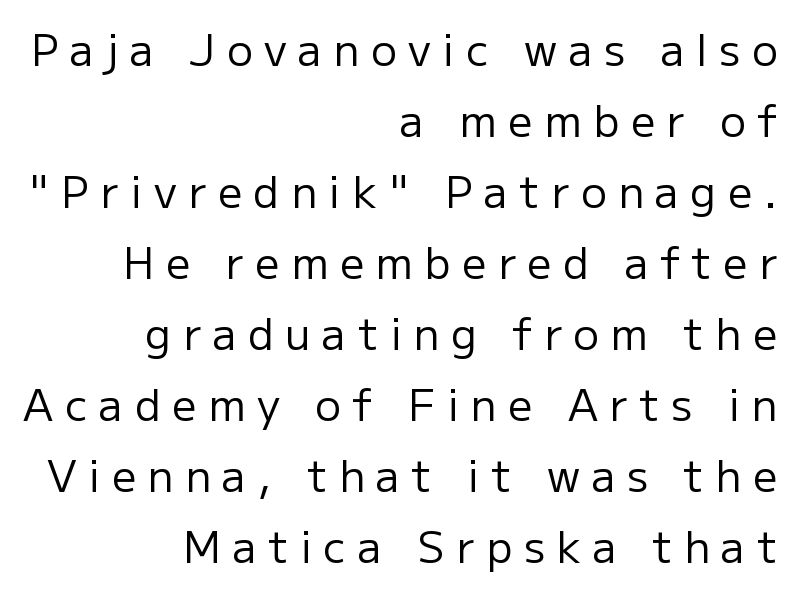
{"serif": "no", "italic": "no", "bold": "no", "weight": "regular", "width": "normal", "stroke_contrast": "low", "x_height": "medium", "monospaced": "no", "underline": "no", "align": "right", "line_spacing": "normal", "line_spacing_ratio": 1.65, "letter_spacing": "wide", "letter_spacing_em": 0.27, "glyph_px": 43}
